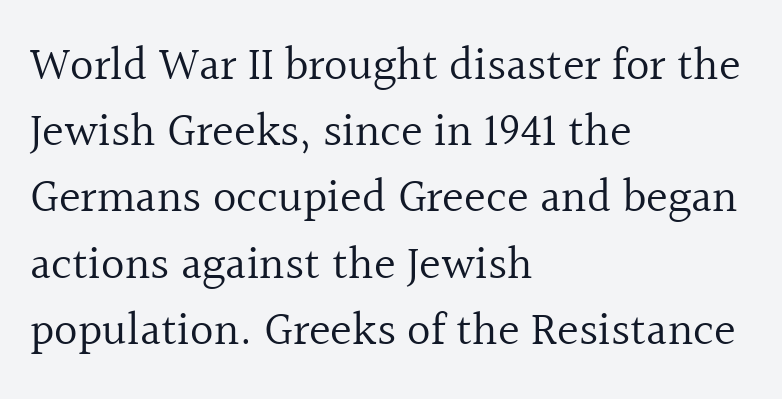
No extra ink here — the face is not bold. Nope, not italic — everything's standing straight. Are there feet on the stems? There are — it's a serif. Is this a fixed-width face? No — the glyphs have proportional, varying widths. Nobody drew a line under any word here.
